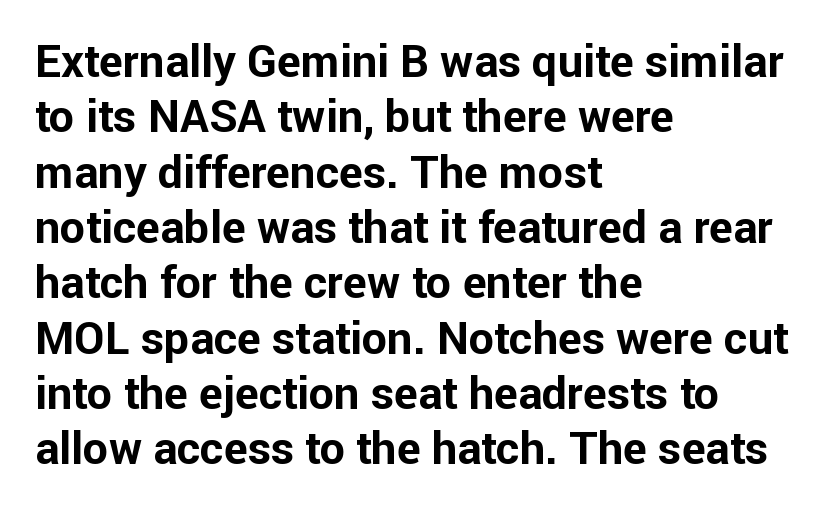
The paragraph has a hard left edge and a soft right edge. If you drew a line through each stem, it would be perfectly vertical. In terms of letterspacing, this is plain default setting. The space directly below the letters is spotless. You'd pick this weight for a headline — it's a proper bold. The passage shown is typed in a proportional face where columns would drift.
